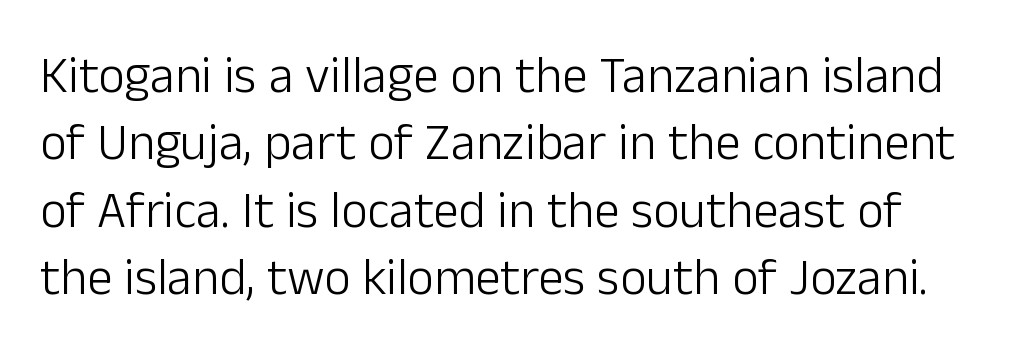
The glyphs in this specimen are sans serif. The rendering keeps characters at their native spacing. No word sits above an underline. The passage shown stacks its lines at a standard gap.
